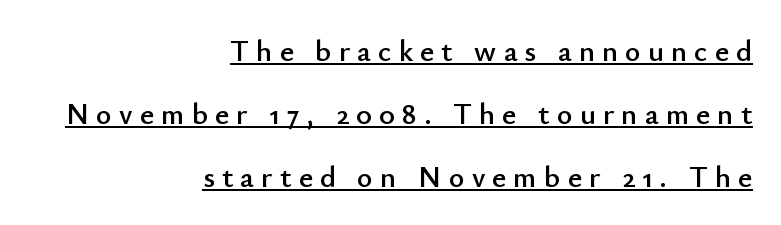
{"serif": "no", "italic": "no", "width": "normal", "stroke_contrast": "low", "x_height": "small", "monospaced": "no", "underline": "yes", "align": "right", "line_spacing": "loose", "line_spacing_ratio": 2.1, "letter_spacing": "wide", "letter_spacing_em": 0.24, "glyph_px": 30}
